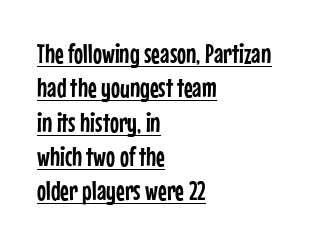
Casual observation: everything's shoved over to the left. A typesetter would call this zero additional tracking. Every stem runs plumb, perpendicular to the baseline. Compared with undecorated copy, this sample adds a rule below the words. Each new line begins a customary step beneath the previous one.
